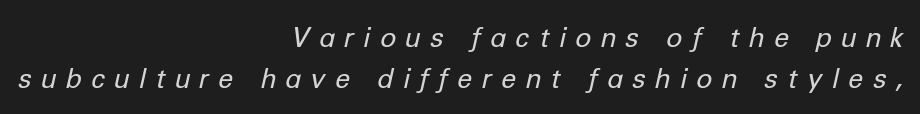
These lines stack with their right ends in a neat column. Every character sits at an angle, as italics do. Lines of text with bare space underneath. Honestly, the row spacing looks completely unremarkable.
